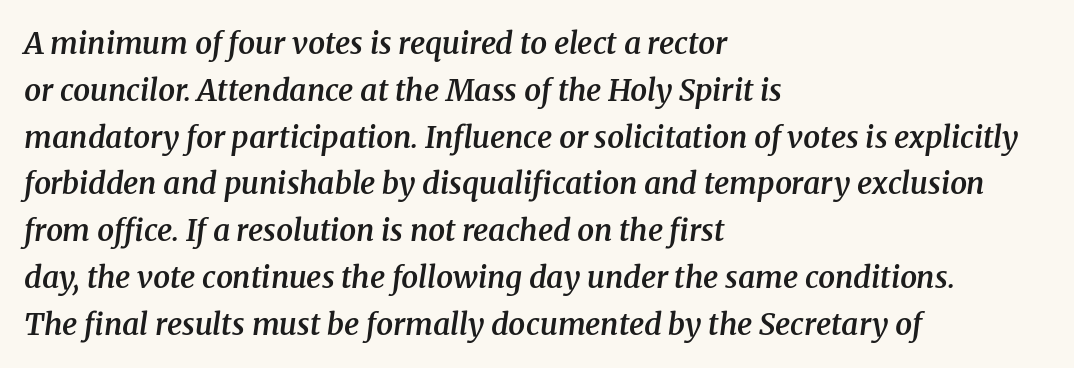
Just letters on the line, the space beneath them empty. Unlike a clean sans, this face finishes its strokes with serifs. The passage is arranged the way most books set body copy — flush left. Note the varied advance widths — an 'i' is clearly narrower than an 'm'.
